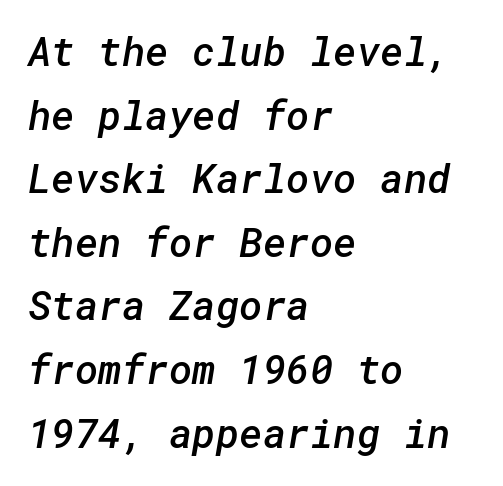
Q: Is the text bold? A: Semi-bold.
Q: Is the typeface a serif or a sans-serif typeface? A: Sans-serif.
Q: Is the text underlined? A: No.
Q: How is the paragraph aligned? A: Left-aligned.
Q: Is the spacing between letters normal or unusually wide? A: Normal.
Q: Is the spacing between lines tight, normal or loose? A: Normal.
Q: Width (condensed, normal, or wide)? A: Normal.
Q: Stroke contrast? A: Low.
Q: x-height? A: Medium.
